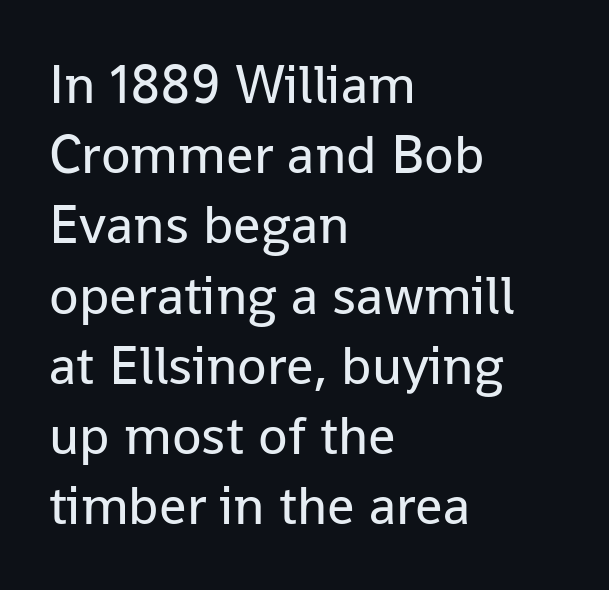
{"serif": "no", "italic": "no", "bold": "no", "weight": "regular", "width": "normal", "stroke_contrast": "low", "x_height": "medium", "monospaced": "no", "underline": "no", "align": "left", "line_spacing": "normal", "line_spacing_ratio": 1.3, "letter_spacing": "normal", "letter_spacing_em": 0.0, "glyph_px": 54}
